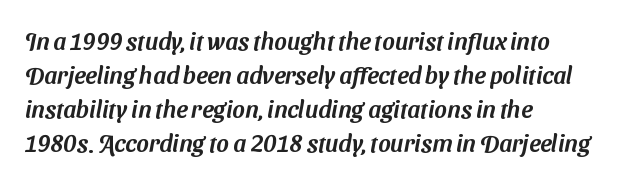
Q: Is the text underlined? A: No.
Q: How is the paragraph aligned? A: Left-aligned.
Q: Is the spacing between letters normal or unusually wide? A: Normal.
Q: Is the spacing between lines tight, normal or loose? A: Normal.
